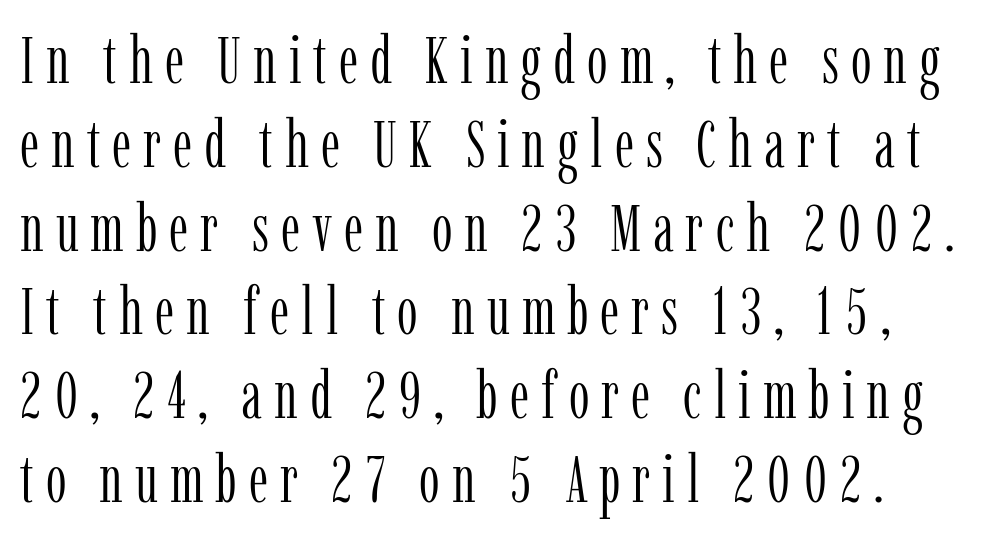
The image shows 66 px light, condensed serif type, upright; set normal line spacing (1.27x), not underlined; low stroke contrast and a medium x-height.
